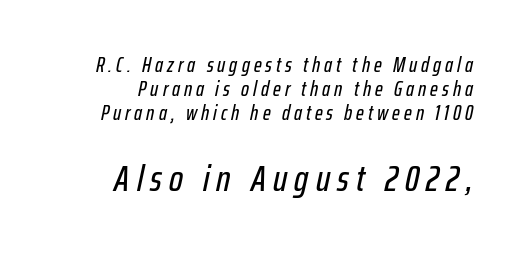
Each letter keeps its own natural width here, so spacing adapts to shape. Horizontal alignment here is rightward, an uncommon choice for prose. Vertically, the passage feels compressed, each row crowding the next. Type size steps up from the first block to the second. A typesetter would mark this as italic.
